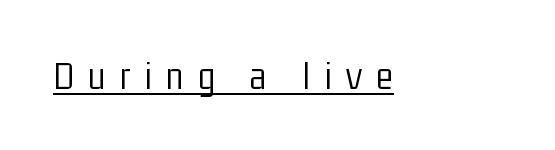
Q: Is the text bold? A: No.
Q: Is the text italic (slanted)? A: No, it is upright.
Q: Is the typeface a serif or a sans-serif typeface? A: Sans-serif.
Q: Is the text underlined? A: Yes.
Q: Is the spacing between letters normal or unusually wide? A: Unusually wide.
Q: Width (condensed, normal, or wide)? A: Condensed.
Q: Stroke contrast? A: Low.
Q: x-height? A: Medium.
Q: Monospaced? A: No.
